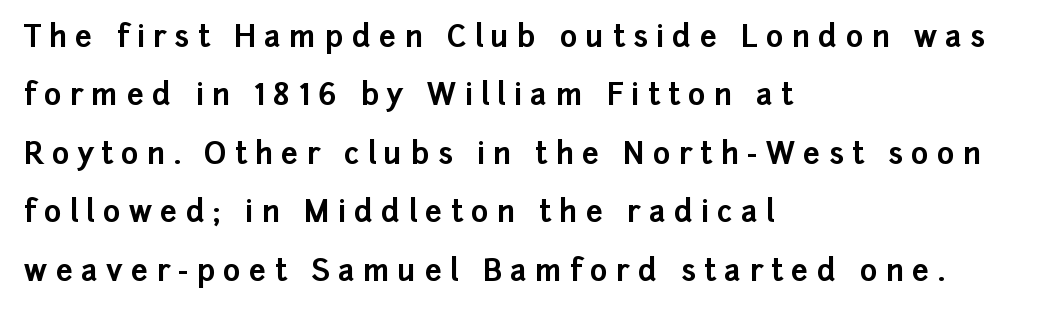
The image shows 30 px bold sans-serif type, upright; set left-aligned, loose line spacing (1.95x), unusually wide letter spacing (+0.27 em), not underlined; low stroke contrast and a medium x-height.
